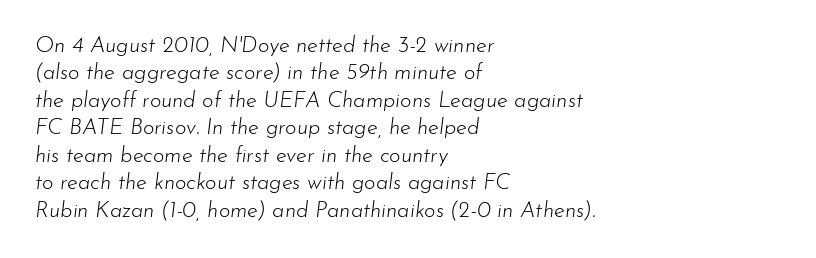
Weight: regular or lighter. Slanted lettering throughout. The baseline area is clear. Reading down the column, the eye jumps a familiar distance to each next line. The passage is arranged the way most books set body copy — flush left.
